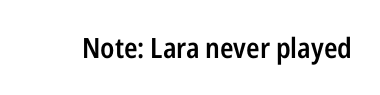
The image shows 28 px semibold, condensed sans-serif type, upright; set normal letter spacing, not underlined; low stroke contrast and a medium x-height.
